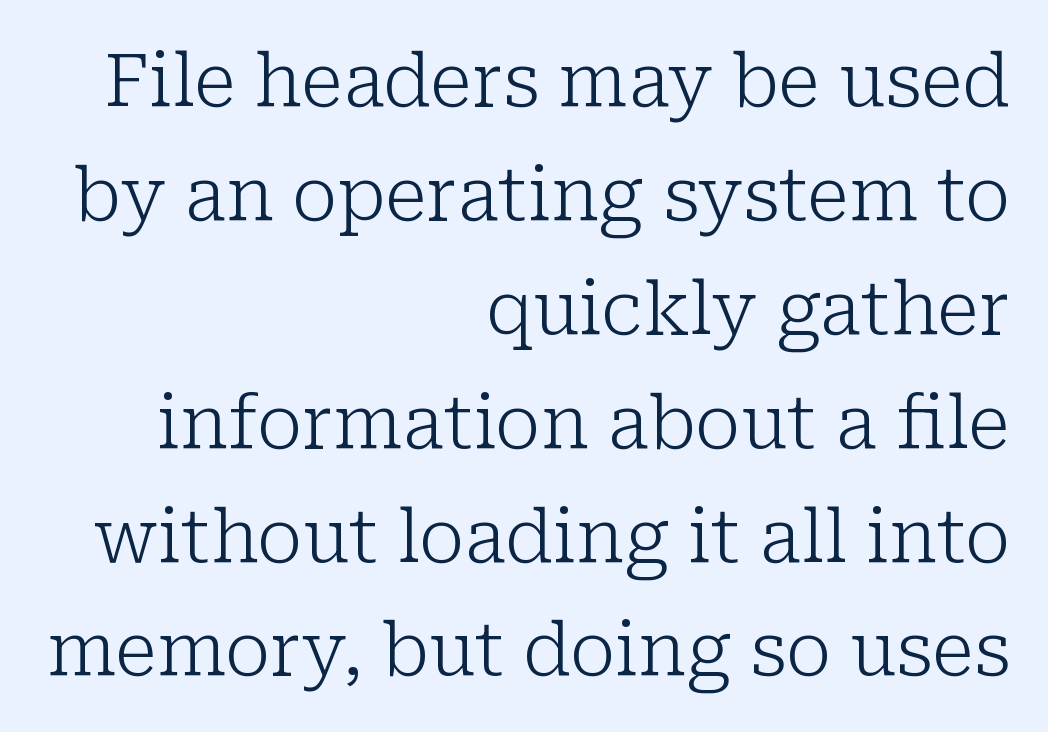
Q: Is the text bold? A: No.
Q: Is the text italic (slanted)? A: No, it is upright.
Q: Is the typeface a serif or a sans-serif typeface? A: Serif.
Q: Is the text underlined? A: No.
Q: How is the paragraph aligned? A: Right-aligned.
Q: Is the spacing between letters normal or unusually wide? A: Normal.
Q: Is the spacing between lines tight, normal or loose? A: Normal.
Q: Width (condensed, normal, or wide)? A: Normal.
Q: Stroke contrast? A: Low.
Q: x-height? A: Medium.
Q: Monospaced? A: No.
